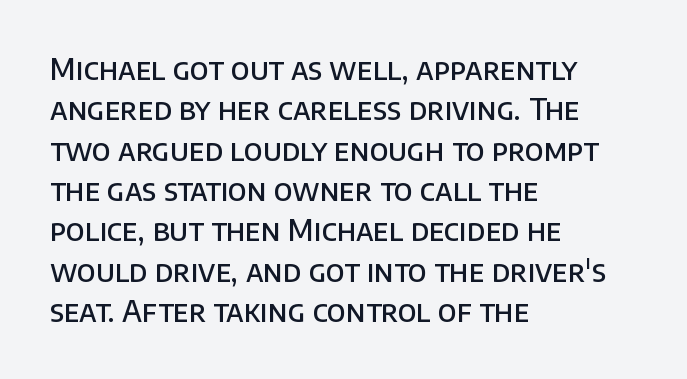
Q: Is the text bold? A: Semi-bold.
Q: Is the text italic (slanted)? A: No, it is upright.
Q: Is the typeface a serif or a sans-serif typeface? A: Sans-serif.
Q: Is the text underlined? A: No.
Q: How is the paragraph aligned? A: Left-aligned.
Q: Is the spacing between letters normal or unusually wide? A: Normal.
Q: Is the spacing between lines tight, normal or loose? A: Normal.
Q: Width (condensed, normal, or wide)? A: Normal.
Q: Stroke contrast? A: Low.
Q: x-height? A: Large.
Q: Monospaced? A: No.
